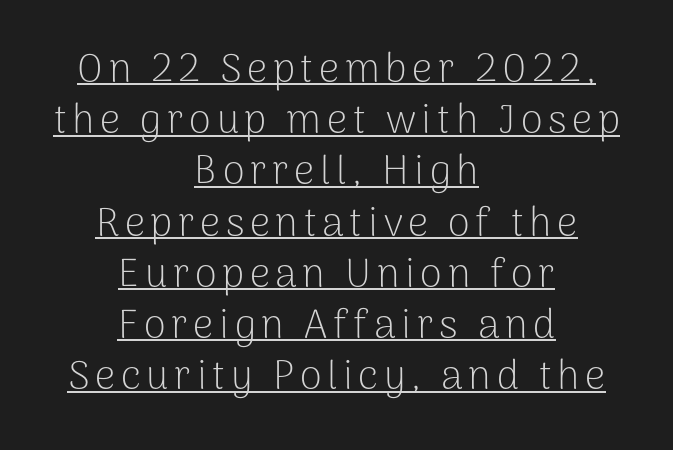
The image shows 40 px light sans-serif type, upright; set centered, normal line spacing (1.28x), underlined; low stroke contrast and a medium x-height.
